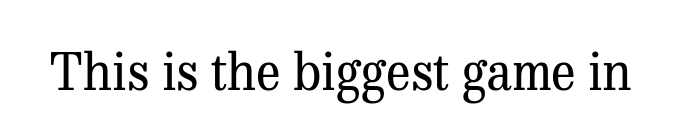
{"serif": "yes", "italic": "no", "bold": "no", "weight": "regular", "width": "normal", "stroke_contrast": "medium", "x_height": "medium", "monospaced": "no", "underline": "no", "letter_spacing": "normal", "letter_spacing_em": 0.0, "glyph_px": 51}
